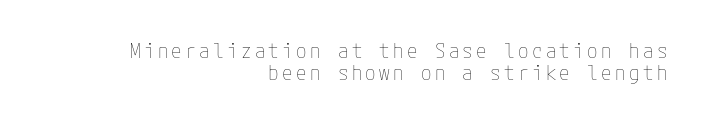
{"italic": "no", "bold": "no", "underline": "no", "align": "right", "line_spacing": "tight", "line_spacing_ratio": 1.05, "glyph_px": 21}
